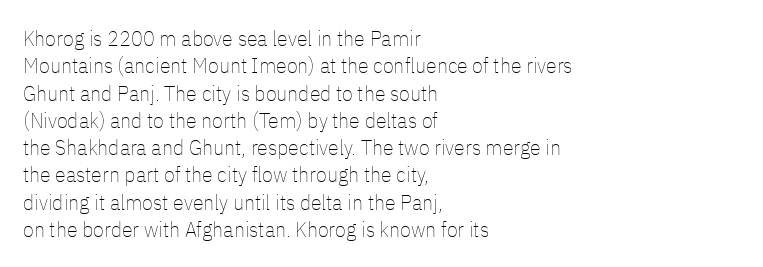
{"italic": "no", "bold": "no", "underline": "no", "align": "left", "line_spacing_ratio": 1.24, "letter_spacing": "normal", "letter_spacing_em": 0.0, "glyph_px": 22}
